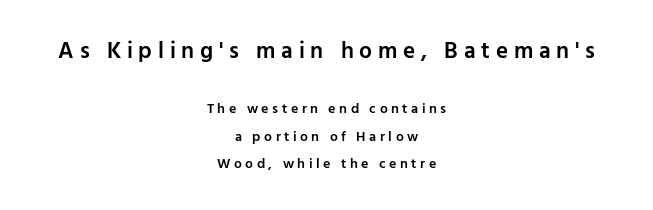
A centered setting, common on invitations and titles, is used for this passage. These lines have a slow, spaced-out rhythm from letter to letter. A typesetter would mark this as roman, not italic. Look at the glyph heights: the upper group is clearly the bigger setting.
